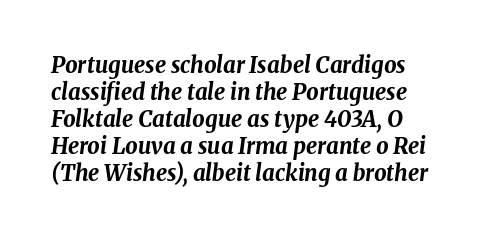
Q: Is the text bold? A: Yes.
Q: Is the text italic (slanted)? A: Yes, it leans right by about 8 degrees.
Q: Is the text underlined? A: No.
Q: How is the paragraph aligned? A: Left-aligned.
Q: Is the spacing between letters normal or unusually wide? A: Normal.
